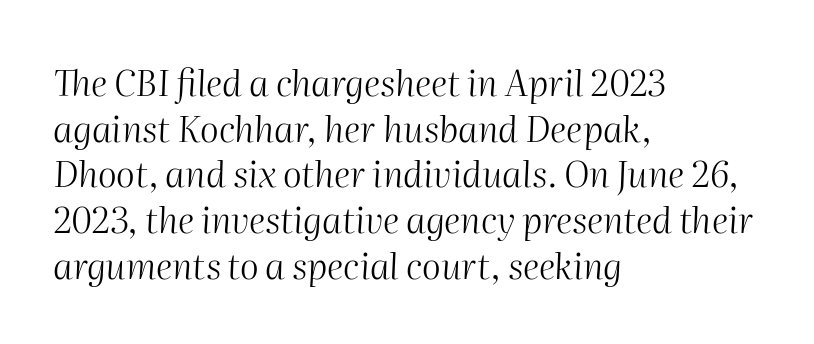
The image shows 36 px light type, italic (leaning right); set left-aligned, normal line spacing (1.27x), normal letter spacing, not underlined; medium stroke contrast and a medium x-height.
